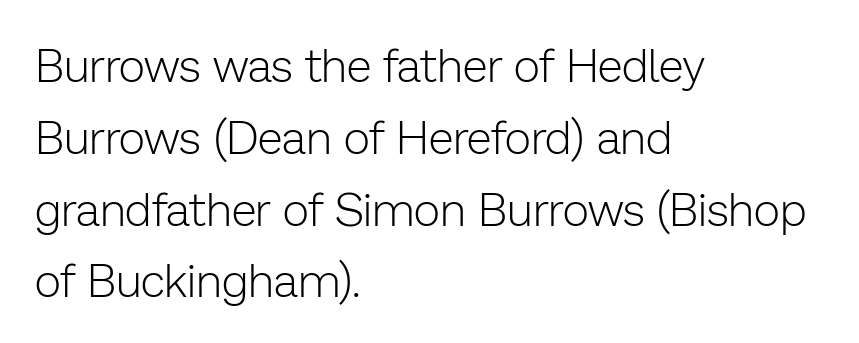
Q: Is the text bold? A: No.
Q: Is the text italic (slanted)? A: No, it is upright.
Q: Is the typeface a serif or a sans-serif typeface? A: Sans-serif.
Q: Is the text underlined? A: No.
Q: How is the paragraph aligned? A: Left-aligned.
Q: Is the spacing between letters normal or unusually wide? A: Normal.
Q: Is the spacing between lines tight, normal or loose? A: Normal.
Q: Width (condensed, normal, or wide)? A: Normal.
Q: Stroke contrast? A: Low.
Q: x-height? A: Medium.
Q: Monospaced? A: No.
